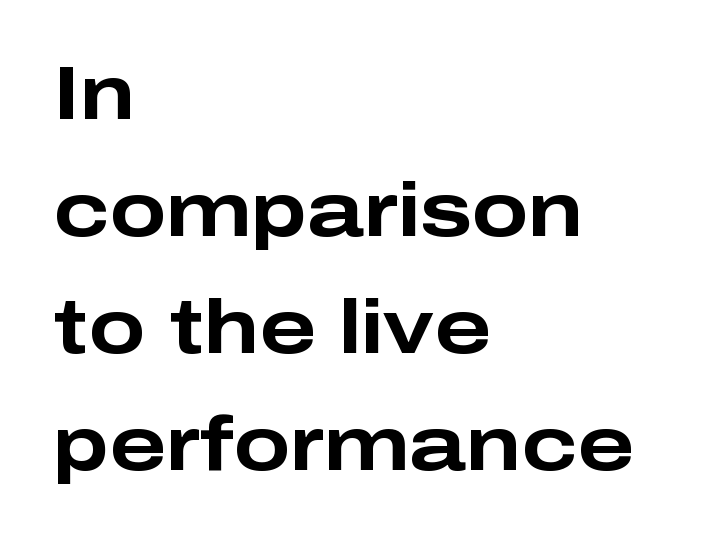
Does the type have serifs? No, each stem ends abruptly. The area under the type is left untouched. A normal amount of white space separates one row of letters from the next. A typesetter would call this proportional, since set widths differ per character. The passage shown is emphatically bold.
